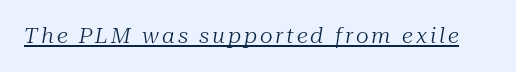
Q: Is the text bold? A: No.
Q: Is the text italic (slanted)? A: Yes, it leans right by about 10 degrees.
Q: Is the text underlined? A: Yes.
